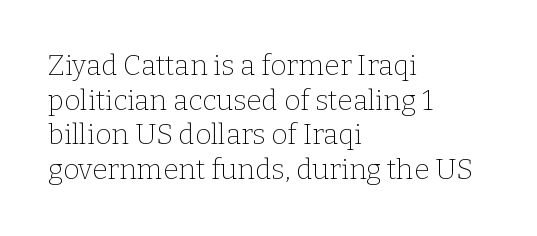
The image shows 28 px thin serif type, upright; set left-aligned, line spacing 1.24x, normal letter spacing, not underlined; low stroke contrast and a medium x-height.
